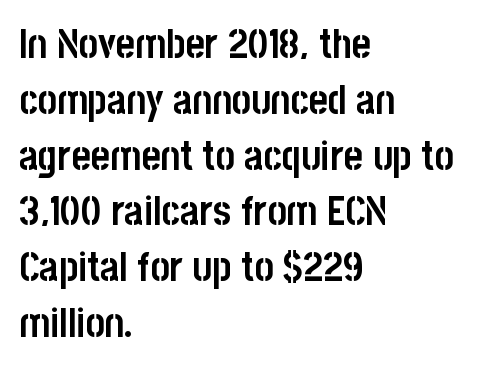
The image shows 41 px semibold, condensed sans-serif type, upright; set left-aligned, normal line spacing (1.36x), normal letter spacing, not underlined; low stroke contrast and a large x-height.
